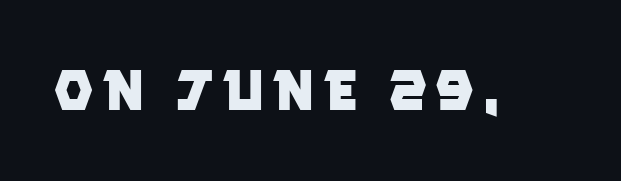
{"serif": "no", "bold": "yes", "weight": "heavy", "width": "normal", "stroke_contrast": "low", "x_height": "large", "monospaced": "no", "underline": "no", "glyph_px": 57}
